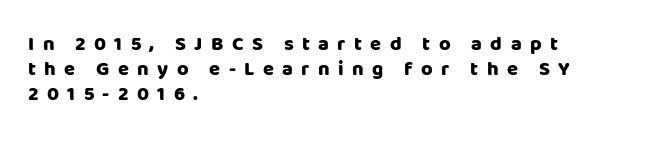
These words are printed bold, with thick strokes throughout. Letters rest on an invisible, unmarked baseline. Each word looks stretched out because of the extra space between its letters. Does the copy run flush right? No — it runs flush left. This sample keeps an unexceptional amount of space between lines. Nope, not italic — everything's standing straight.
